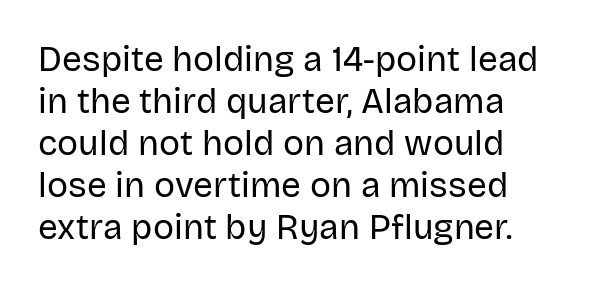
The space directly below the letters is spotless. Caption: multi-line text, flush left, ragged right. If you drew a line through each stem, it would be perfectly vertical. Each letter keeps its own natural width here, so spacing adapts to shape. Stroke terminals: plain, sans-serif. Is the stroke heavy? The answer is a plain regular-or-lighter.
